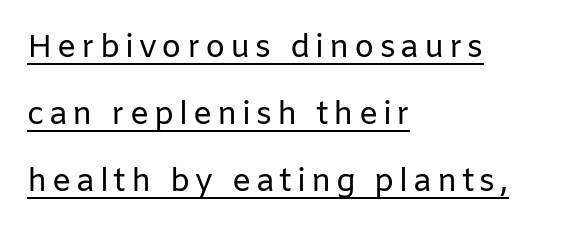
Q: Is the text bold? A: No.
Q: Is the text italic (slanted)? A: No, it is upright.
Q: Is the typeface a serif or a sans-serif typeface? A: Sans-serif.
Q: Is the text underlined? A: Yes.
Q: How is the paragraph aligned? A: Left-aligned.
Q: Is the spacing between lines tight, normal or loose? A: Loose.
Q: Width (condensed, normal, or wide)? A: Normal.
Q: Stroke contrast? A: Low.
Q: x-height? A: Medium.
Q: Monospaced? A: No.
